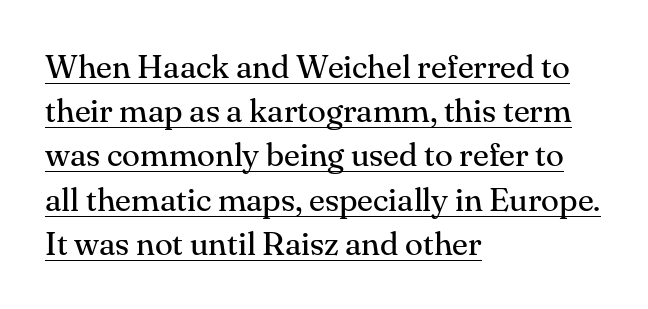
No letter is thick-stroked: the sample isn't bold. This is serif lettering, the kind often seen in printed books. Emphasis is given by a line drawn under the lettering. Each letter keeps its own natural width here, so spacing adapts to shape.
